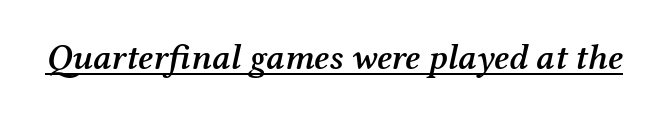
{"serif": "yes", "italic": "yes", "lean": "right", "slant_degrees": 12, "bold": "semi", "weight": "semibold", "width": "normal", "stroke_contrast": "medium", "x_height": "medium", "monospaced": "no", "underline": "yes", "letter_spacing": "normal", "letter_spacing_em": 0.0, "glyph_px": 36}
